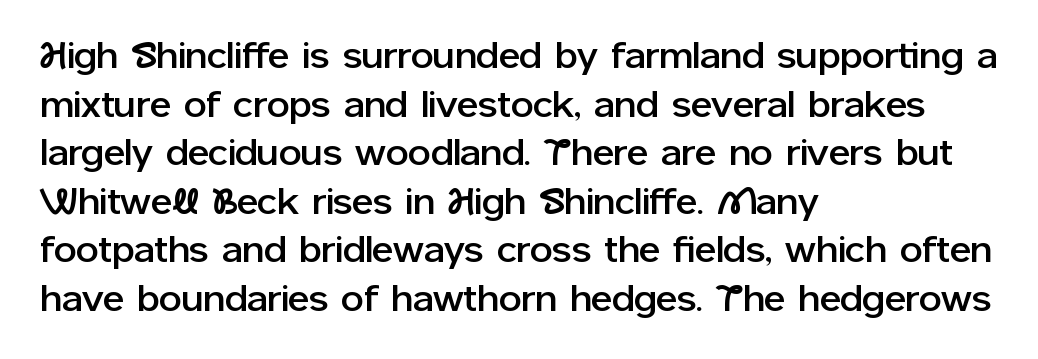
Q: Is the text italic (slanted)? A: No, it is upright.
Q: Is the typeface a serif or a sans-serif typeface? A: Sans-serif.
Q: Is the text underlined? A: No.
Q: How is the paragraph aligned? A: Left-aligned.
Q: Is the spacing between letters normal or unusually wide? A: Normal.
Q: Is the spacing between lines tight, normal or loose? A: Normal.
Q: Width (condensed, normal, or wide)? A: Normal.
Q: Stroke contrast? A: Low.
Q: x-height? A: Medium.
Q: Monospaced? A: No.
